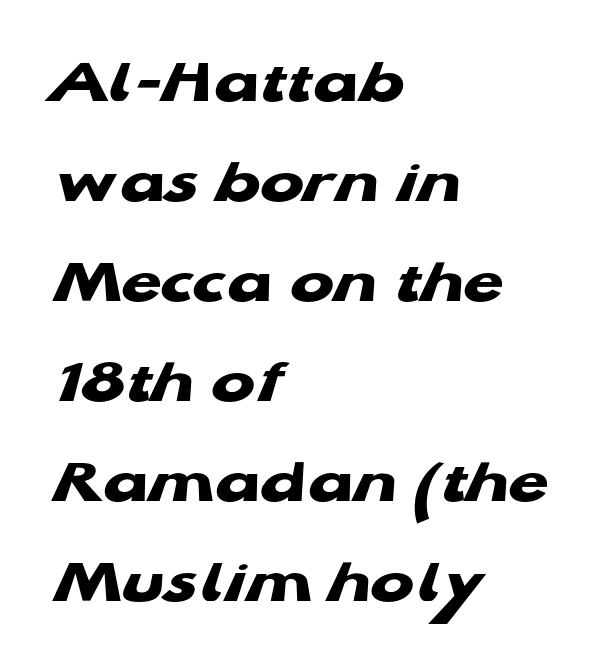
Q: Is the text bold? A: Yes.
Q: Is the typeface a serif or a sans-serif typeface? A: Sans-serif.
Q: Is the text underlined? A: No.
Q: How is the paragraph aligned? A: Left-aligned.
Q: Is the spacing between letters normal or unusually wide? A: Normal.
Q: Is the spacing between lines tight, normal or loose? A: Normal.
Q: Width (condensed, normal, or wide)? A: Wide.
Q: Stroke contrast? A: Low.
Q: x-height? A: Medium.
Q: Monospaced? A: No.
